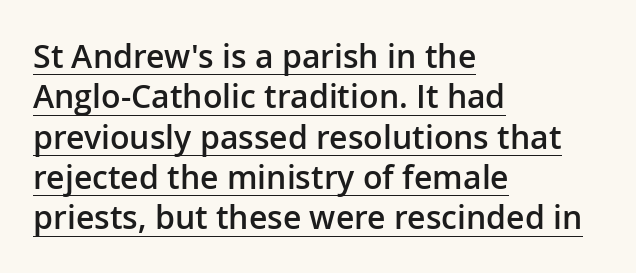
In CSS terms this would be text-align: left. The typeface chosen for these lines omits serifs. If you measured baseline to baseline, you'd find a middling distance. Each line of the rendering has a horizontal stroke beneath the glyphs.
